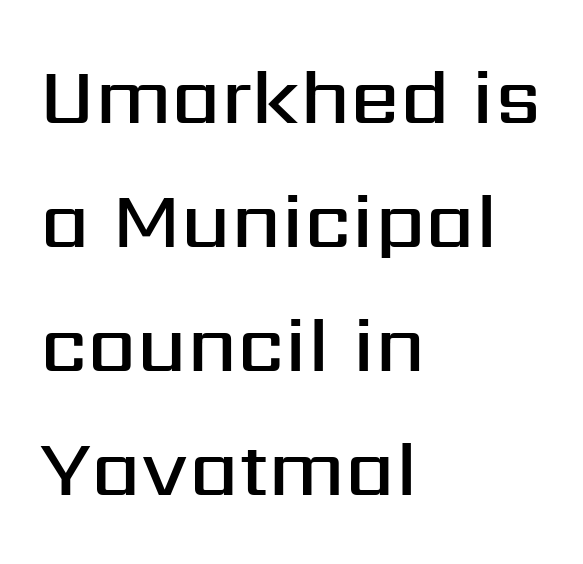
Q: Is the text bold? A: Semi-bold.
Q: Is the text italic (slanted)? A: No, it is upright.
Q: Is the typeface a serif or a sans-serif typeface? A: Sans-serif.
Q: Is the text underlined? A: No.
Q: How is the paragraph aligned? A: Left-aligned.
Q: Is the spacing between letters normal or unusually wide? A: Normal.
Q: Is the spacing between lines tight, normal or loose? A: Normal.
Q: Width (condensed, normal, or wide)? A: Normal.
Q: Stroke contrast? A: Medium.
Q: x-height? A: Medium.
Q: Monospaced? A: No.
